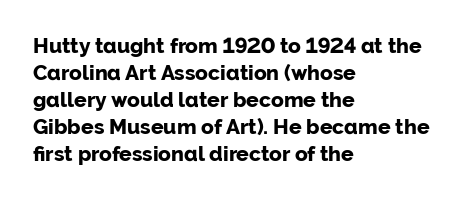
The image shows 21 px bold type, upright; set left-aligned, normal line spacing (1.29x), normal letter spacing, not underlined.
